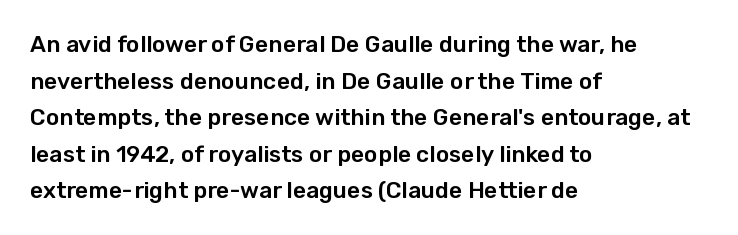
{"italic": "no", "underline": "no", "align": "left", "line_spacing": "normal", "line_spacing_ratio": 1.59, "letter_spacing": "normal", "letter_spacing_em": 0.0, "glyph_px": 23}
